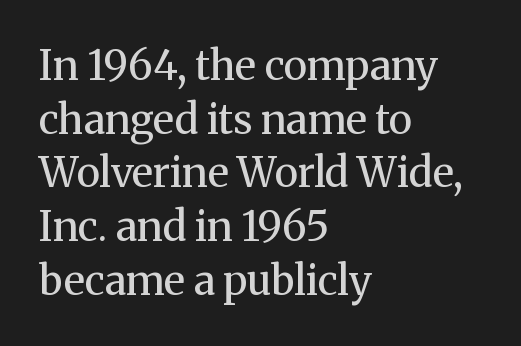
{"serif": "yes", "italic": "no", "bold": "no", "weight": "regular", "width": "normal", "stroke_contrast": "medium", "x_height": "medium", "monospaced": "no", "underline": "no", "align": "left", "line_spacing": "normal", "line_spacing_ratio": 1.31, "letter_spacing": "normal", "letter_spacing_em": 0.0, "glyph_px": 41}
